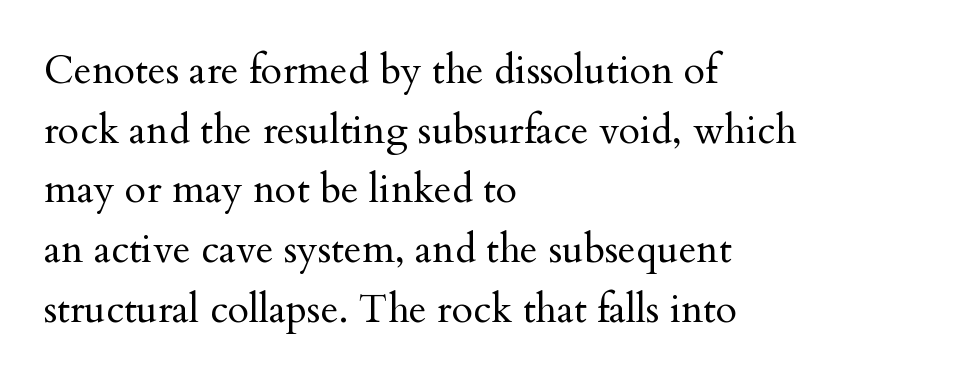
Each word holds together tightly as a unit, with standard inter-letter gaps. Spacing verdict: proportional, widths tailored to each character. Descenders hang freely into open space. Rows of type keep a routine distance in the vertical direction. Visually the block forms a straight wall on the left and a jagged coastline on the right. Quick note: not italic, upright.
